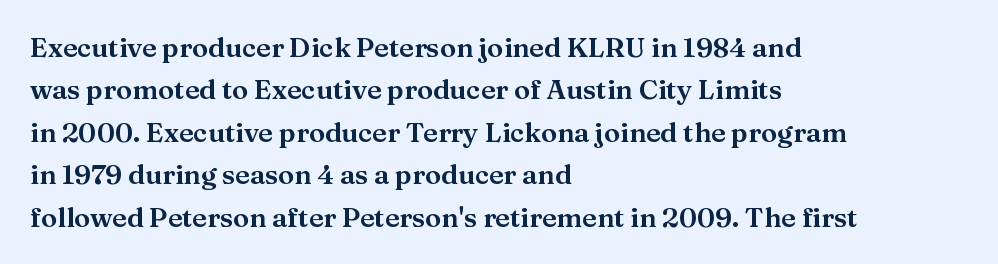
The image shows 27 px text type, upright; set left-aligned, normal line spacing (1.57x), normal letter spacing, not underlined.
